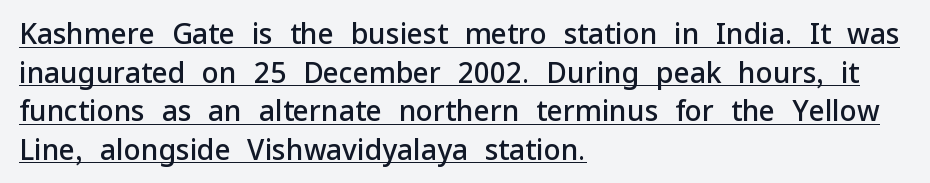
The image shows 28 px semibold sans-serif type, upright; set left-aligned, normal line spacing (1.38x), normal letter spacing, underlined; low stroke contrast and a medium x-height.
